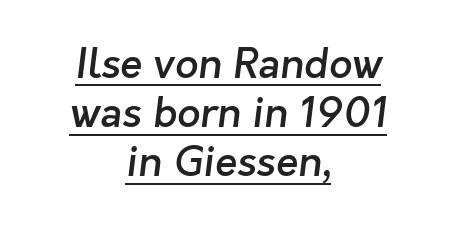
The image shows 41 px semibold sans-serif type; set centered, line spacing 1.2x, normal letter spacing, underlined; low stroke contrast and a medium x-height.
